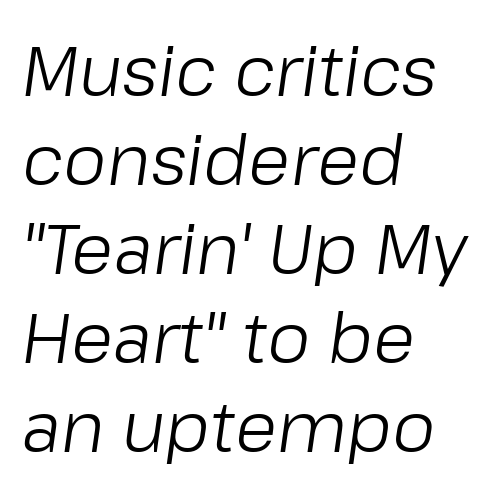
The image shows 69 px light type, italic (leaning right); set left-aligned, normal line spacing (1.29x), normal letter spacing, not underlined; low stroke contrast and a medium x-height.
